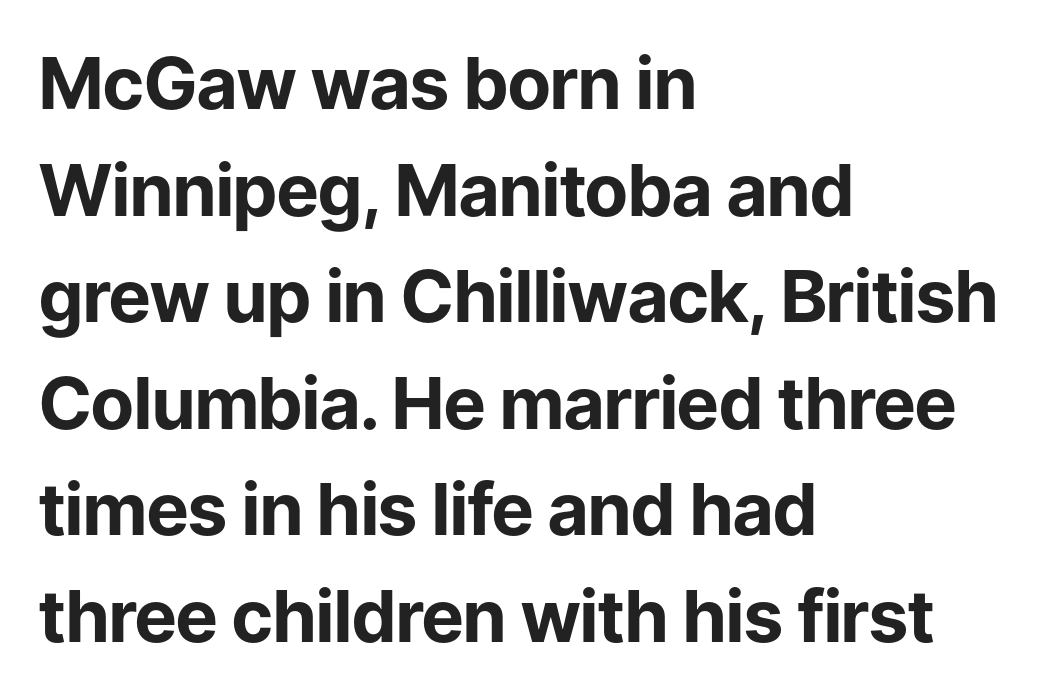
Q: Is the text bold? A: Yes.
Q: Is the text italic (slanted)? A: No, it is upright.
Q: Is the typeface a serif or a sans-serif typeface? A: Sans-serif.
Q: Is the text underlined? A: No.
Q: How is the paragraph aligned? A: Left-aligned.
Q: Is the spacing between letters normal or unusually wide? A: Normal.
Q: Is the spacing between lines tight, normal or loose? A: Normal.
Q: Width (condensed, normal, or wide)? A: Normal.
Q: Stroke contrast? A: Low.
Q: x-height? A: Medium.
Q: Monospaced? A: No.
